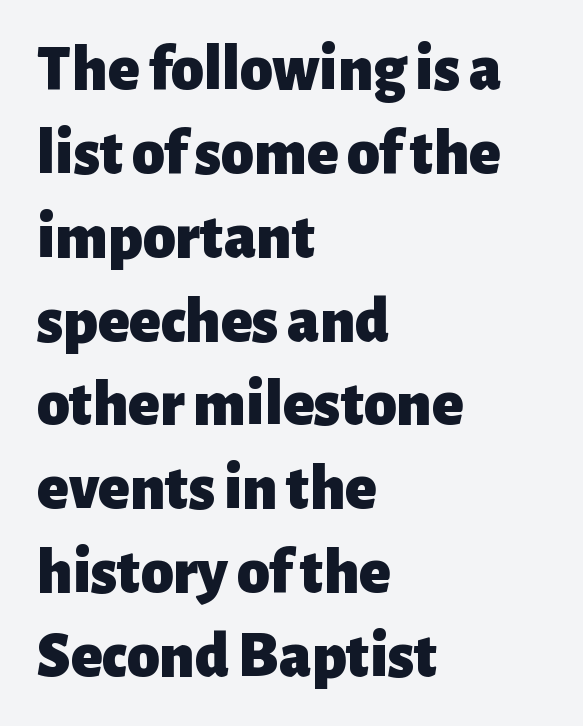
Q: Is the text bold? A: Yes.
Q: Is the text italic (slanted)? A: No, it is upright.
Q: Is the typeface a serif or a sans-serif typeface? A: Sans-serif.
Q: Is the text underlined? A: No.
Q: How is the paragraph aligned? A: Left-aligned.
Q: Is the spacing between letters normal or unusually wide? A: Normal.
Q: Is the spacing between lines tight, normal or loose? A: Normal.
Q: Width (condensed, normal, or wide)? A: Normal.
Q: Stroke contrast? A: Low.
Q: x-height? A: Medium.
Q: Monospaced? A: No.
